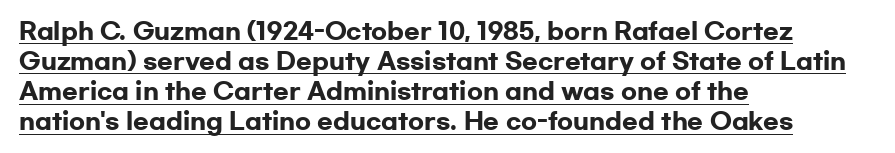
The image shows 23 px bold type, upright; set left-aligned, normal line spacing (1.31x), normal letter spacing, underlined.
